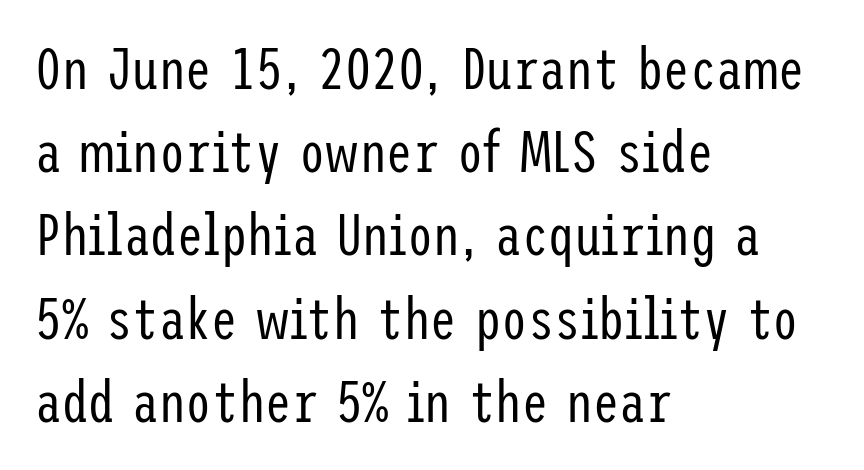
The image shows 59 px regular-weight, condensed sans-serif type, upright; set left-aligned, normal line spacing (1.41x), normal letter spacing, not underlined; low stroke contrast and a medium x-height.
